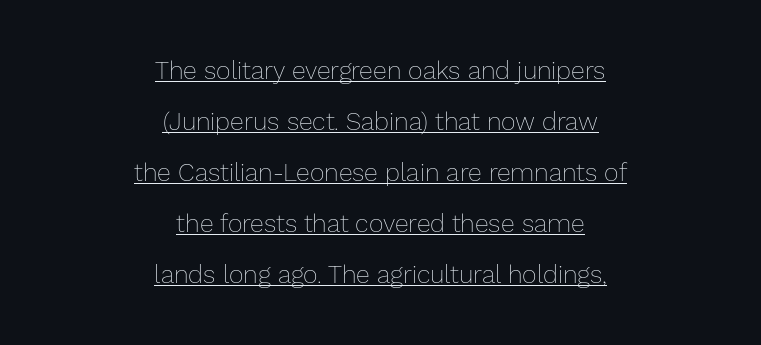
The image shows 25 px text type, upright; set centered, loose line spacing (2.04x), normal letter spacing, underlined.
